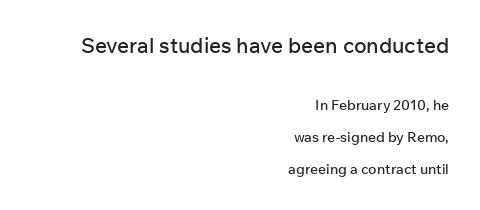
Letter spacing: default. Widely set lines give the paragraph a tall, airy silhouette. Words float on clear page, feet unadorned. The emphasis by scale lands on block number one, above. Teacher's note: observe the even right margin — that is flush-right alignment. Posture: straight, roman, zero tilt.
